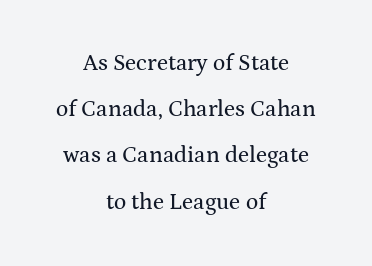
The image shows 23 px text type, upright; set centered, loose line spacing (2.01x), normal letter spacing, not underlined.
